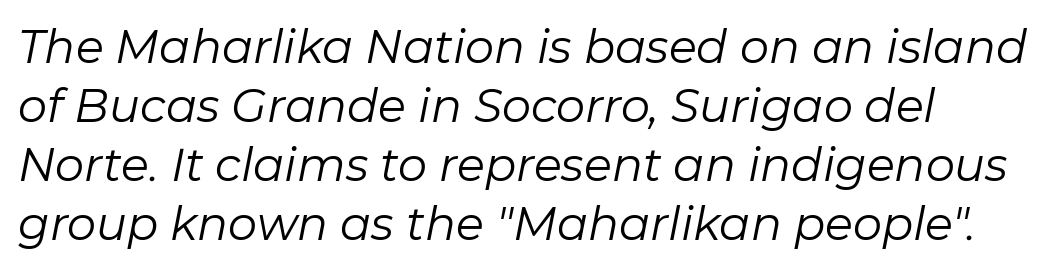
Q: Is the text bold? A: No.
Q: Is the text italic (slanted)? A: Yes, it leans right by about 11 degrees.
Q: Is the text underlined? A: No.
Q: How is the paragraph aligned? A: Left-aligned.
Q: Is the spacing between letters normal or unusually wide? A: Normal.
Q: Is the spacing between lines tight, normal or loose? A: Normal.
Q: Width (condensed, normal, or wide)? A: Normal.
Q: Stroke contrast? A: Low.
Q: x-height? A: Medium.
Q: Monospaced? A: No.
